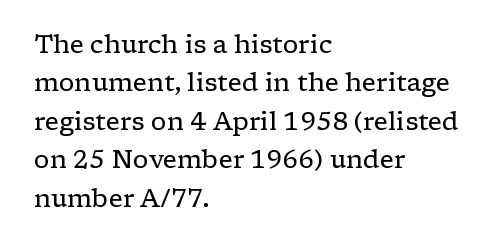
{"italic": "no", "bold": "no", "underline": "no", "align": "left", "line_spacing": "normal", "line_spacing_ratio": 1.54, "letter_spacing": "normal", "letter_spacing_em": 0.0, "glyph_px": 25}
